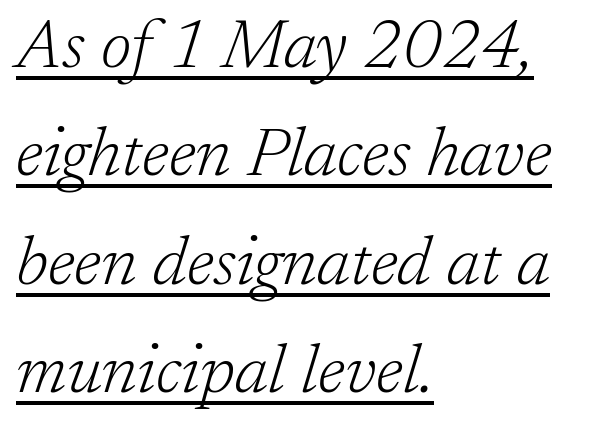
The image shows 69 px light serif type, italic (leaning right); set left-aligned, normal line spacing (1.57x), normal letter spacing, underlined; low stroke contrast and a medium x-height.
